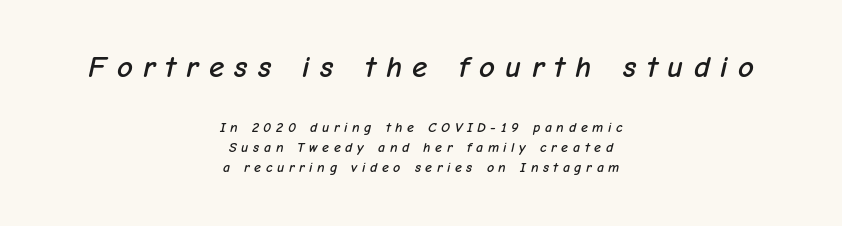
{"italic": "yes", "lean": "right", "slant_degrees": 12, "width": "normal", "stroke_contrast": "low", "x_height": "medium", "monospaced": "no", "underline": "no", "align": "center", "line_spacing": "normal", "line_spacing_ratio": 1.45, "letter_spacing": "wide", "letter_spacing_em": 0.33, "larger_block": "first", "size_ratio": 2.21, "glyph_px": 31}
